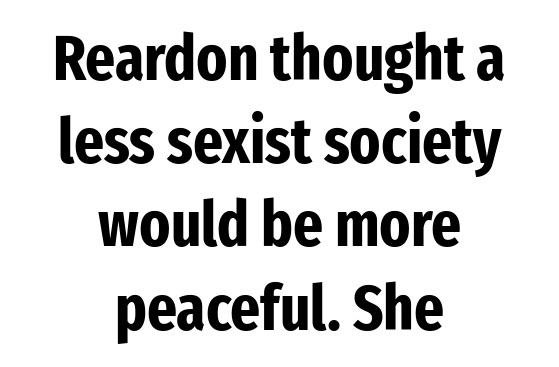
Tall strokes in this sample are plumb rather than angled. Short note: letters normally spaced. Each letter keeps its own natural width here, so spacing adapts to shape. Thick stems and heavy bowls — unmistakably bold.
